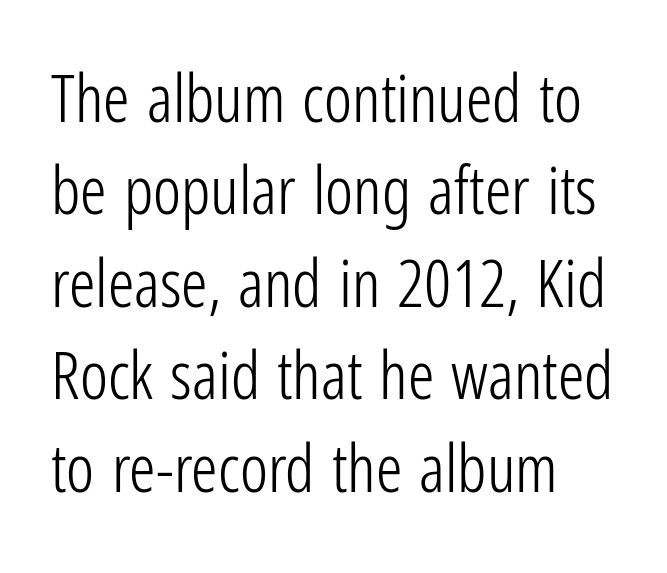
{"serif": "no", "italic": "no", "bold": "no", "weight": "light", "width": "condensed", "stroke_contrast": "low", "x_height": "medium", "monospaced": "no", "underline": "no", "align": "left", "line_spacing": "normal", "line_spacing_ratio": 1.4, "letter_spacing": "normal", "letter_spacing_em": 0.0, "glyph_px": 66}
